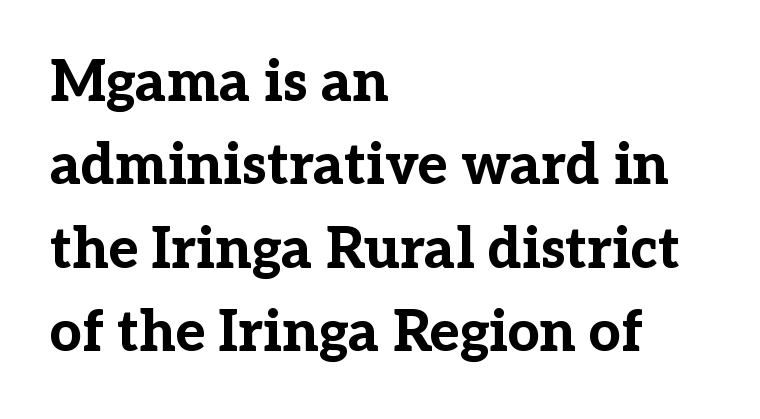
{"serif": "yes", "italic": "no", "bold": "yes", "weight": "bold", "width": "normal", "stroke_contrast": "low", "x_height": "medium", "monospaced": "no", "underline": "no", "align": "left", "line_spacing": "normal", "line_spacing_ratio": 1.49, "letter_spacing": "normal", "letter_spacing_em": 0.0, "glyph_px": 56}
